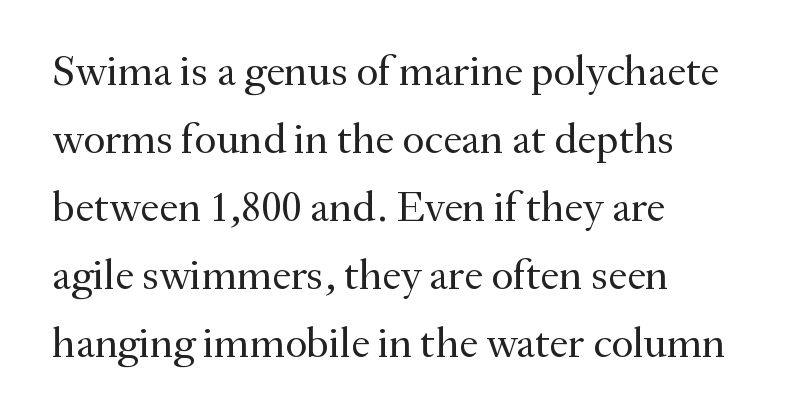
Q: Is the text bold? A: No.
Q: Is the text italic (slanted)? A: No, it is upright.
Q: Is the typeface a serif or a sans-serif typeface? A: Serif.
Q: Is the text underlined? A: No.
Q: How is the paragraph aligned? A: Left-aligned.
Q: Is the spacing between letters normal or unusually wide? A: Normal.
Q: Is the spacing between lines tight, normal or loose? A: Normal.
Q: Width (condensed, normal, or wide)? A: Normal.
Q: Stroke contrast? A: Medium.
Q: x-height? A: Small.
Q: Monospaced? A: No.
